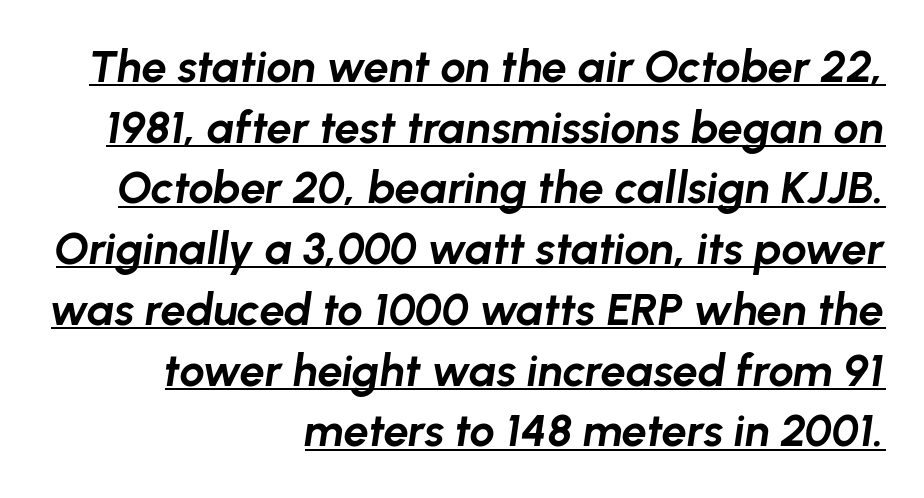
Vertically, the passage feels balanced, rows spaced as you'd expect. Like a heading marked for emphasis, these lines bear an underscore. The typesetting leans heavy: a genuine bold. Proportional: the letters do not fall into vertical columns. The passage shown leans; its letterforms are oblique. The lines are quadded right.
